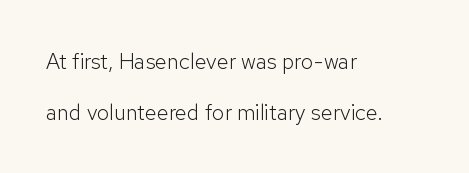
Q: Is the text bold? A: No.
Q: Is the text italic (slanted)? A: No, it is upright.
Q: Is the text underlined? A: No.
Q: How is the paragraph aligned? A: Left-aligned.
Q: Is the spacing between letters normal or unusually wide? A: Normal.
Q: Is the spacing between lines tight, normal or loose? A: Loose.
